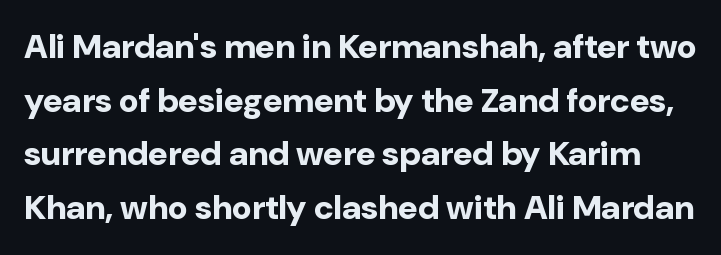
Proportional: the letters do not fall into vertical columns. Students, note that the glyphs here touch the page at normal intervals. The face used here is a sans, in the tradition of grotesques and geometrics. Strong, thick strokes mark this as bold type.
